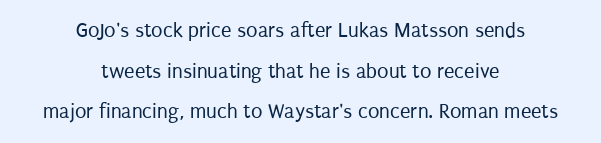
The image shows 21 px text type, upright; set centered, loose line spacing (1.93x), normal letter spacing, not underlined.
